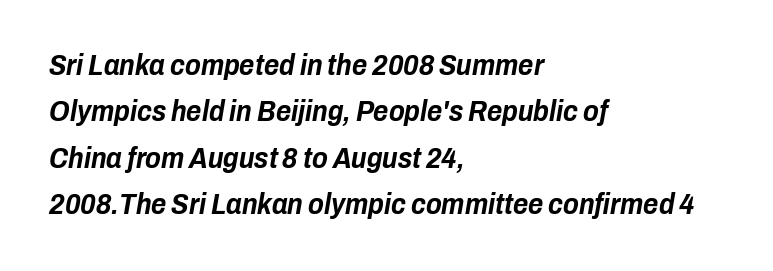
Q: Is the text bold? A: Yes.
Q: Is the text italic (slanted)? A: Yes, it leans right by about 10 degrees.
Q: Is the text underlined? A: No.
Q: How is the paragraph aligned? A: Left-aligned.
Q: Is the spacing between letters normal or unusually wide? A: Normal.
Q: Is the spacing between lines tight, normal or loose? A: Normal.
Q: Width (condensed, normal, or wide)? A: Condensed.
Q: Stroke contrast? A: Low.
Q: x-height? A: Medium.
Q: Monospaced? A: No.
